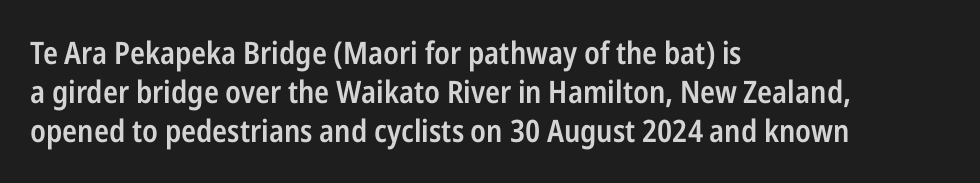
The image shows 31 px semibold, condensed sans-serif type, upright; set left-aligned, normal line spacing (1.26x), normal letter spacing, not underlined; low stroke contrast and a medium x-height.
